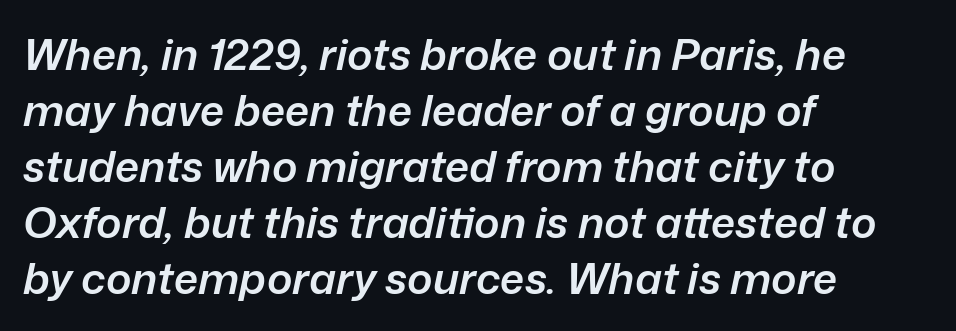
The specimen reads as italic at a glance. Observe the ordinary spacing: letters are neighbours, not strangers. One-word summary of the alignment: left. The passage shown stacks its lines at a standard gap.
